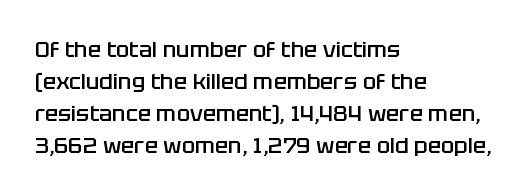
{"italic": "no", "bold": "semi", "underline": "no", "align": "left", "line_spacing": "normal", "line_spacing_ratio": 1.45, "letter_spacing": "normal", "letter_spacing_em": 0.0, "glyph_px": 22}
